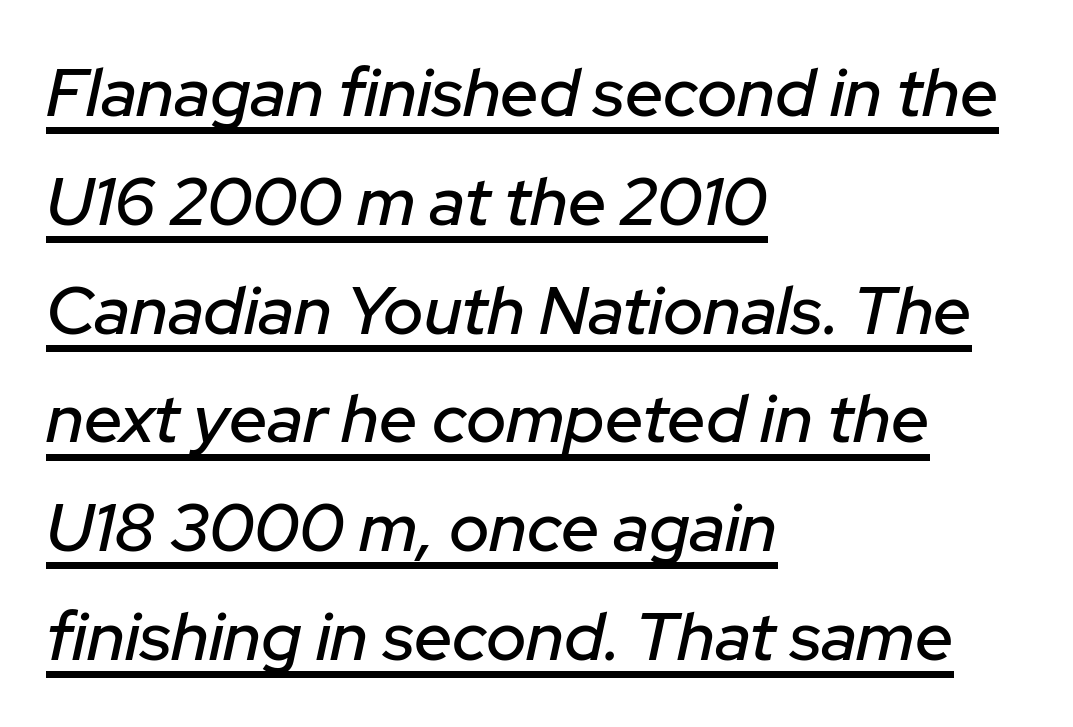
The image shows 68 px text type, italic (leaning right); set left-aligned, normal line spacing (1.6x), normal letter spacing, underlined; low stroke contrast and a medium x-height.
